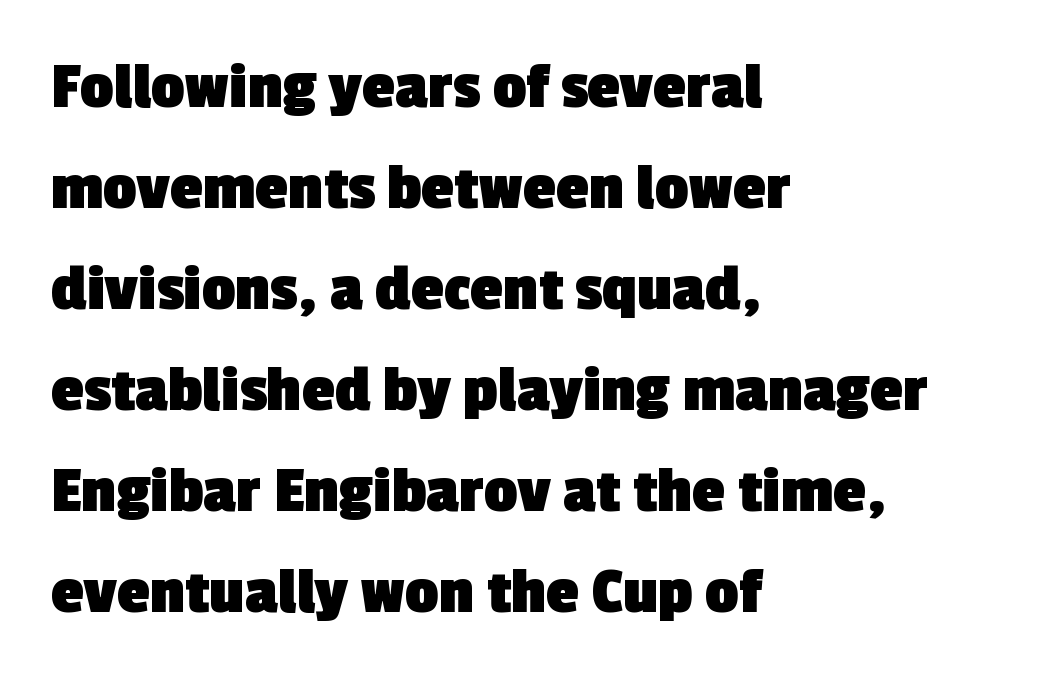
{"serif": "no", "bold": "yes", "weight": "heavy", "width": "normal", "x_height": "medium", "monospaced": "no", "underline": "no", "align": "left", "line_spacing": "normal", "line_spacing_ratio": 1.53, "letter_spacing": "normal", "letter_spacing_em": 0.0, "glyph_px": 66}
